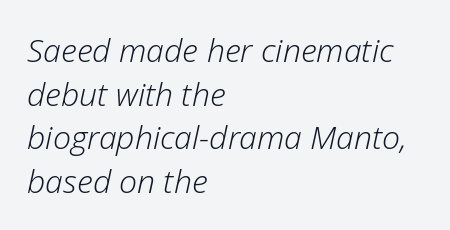
The image shows 32 px light type, italic (leaning right); set left-aligned, normal line spacing (1.36x), normal letter spacing, not underlined; low stroke contrast and a medium x-height.
